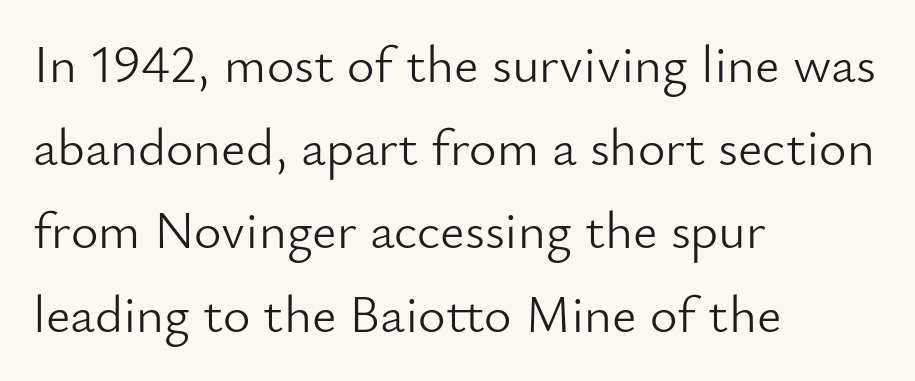
This is sans-serif lettering, the kind often seen on screens and signage. The paragraph has a hard left edge and a soft right edge. These lines were composed using upright roman letters. The letterforms sit shoulder to shoulder at normal distance.
